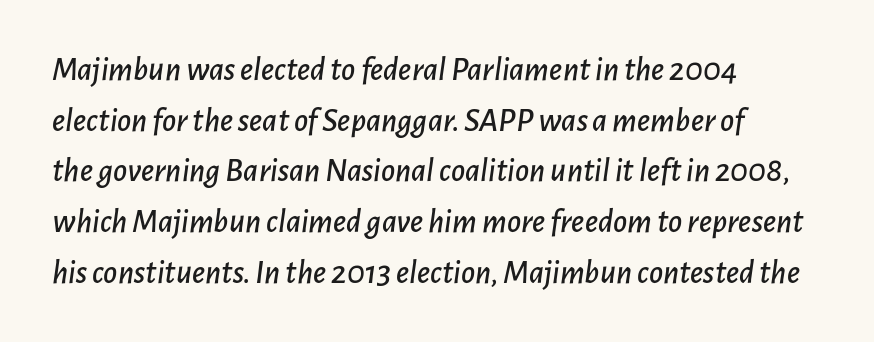
The image shows 34 px text type, italic (leaning right); set left-aligned, normal line spacing (1.49x), normal letter spacing, not underlined; low stroke contrast and a medium x-height.
